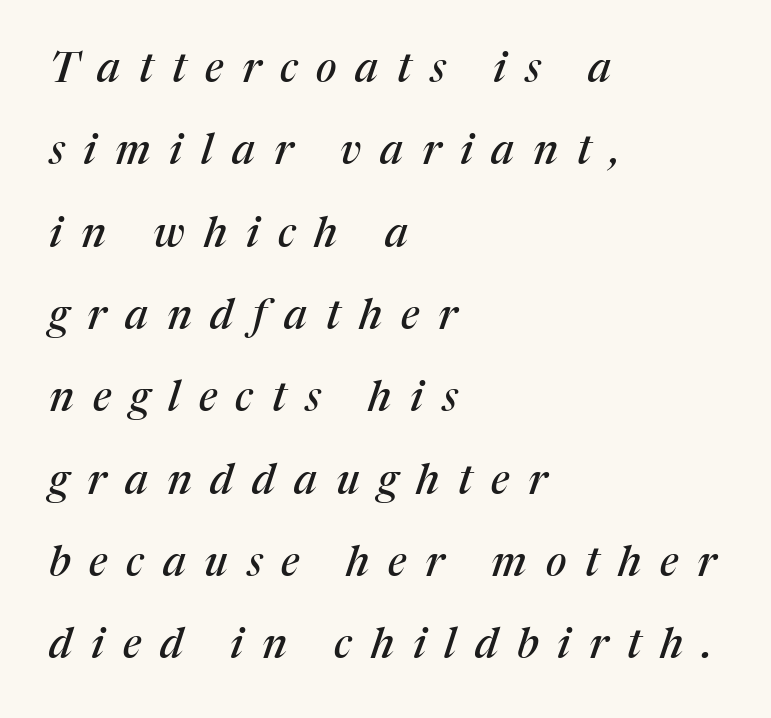
The image shows 42 px serif type, italic (leaning right); set left-aligned, loose line spacing (1.96x), unusually wide letter spacing (+0.45 em), not underlined; medium stroke contrast and a medium x-height.
